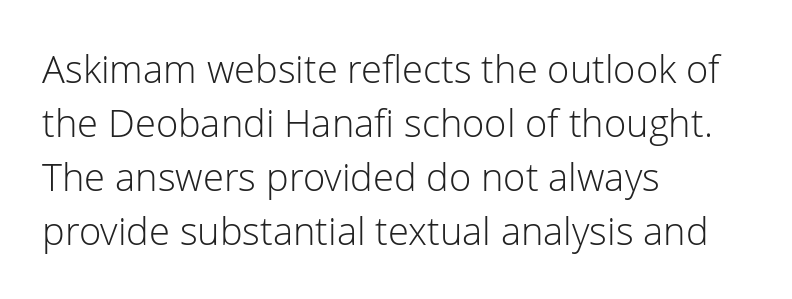
{"serif": "no", "italic": "no", "bold": "no", "weight": "light", "width": "normal", "stroke_contrast": "low", "x_height": "medium", "monospaced": "no", "underline": "no", "align": "left", "line_spacing": "normal", "line_spacing_ratio": 1.42, "letter_spacing": "normal", "letter_spacing_em": 0.0, "glyph_px": 38}
